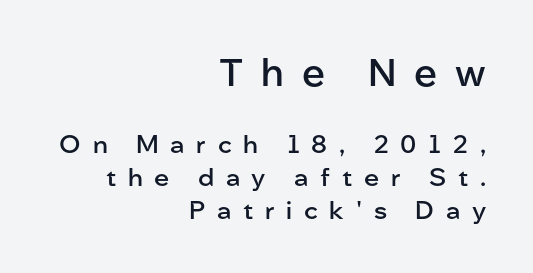
{"serif": "no", "italic": "no", "bold": "semi", "weight": "semibold", "width": "normal", "stroke_contrast": "low", "x_height": "medium", "monospaced": "no", "underline": "no", "align": "right", "line_spacing": "normal", "line_spacing_ratio": 1.31, "letter_spacing": "wide", "letter_spacing_em": 0.47, "larger_block": "first", "size_ratio": 1.52, "glyph_px": 38}
